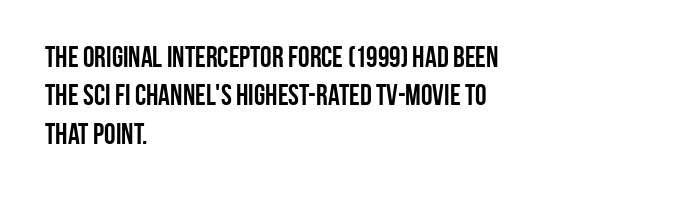
The image shows 29 px semibold, condensed sans-serif type, upright; set left-aligned, normal line spacing (1.32x), normal letter spacing, not underlined; low stroke contrast and a large x-height.
